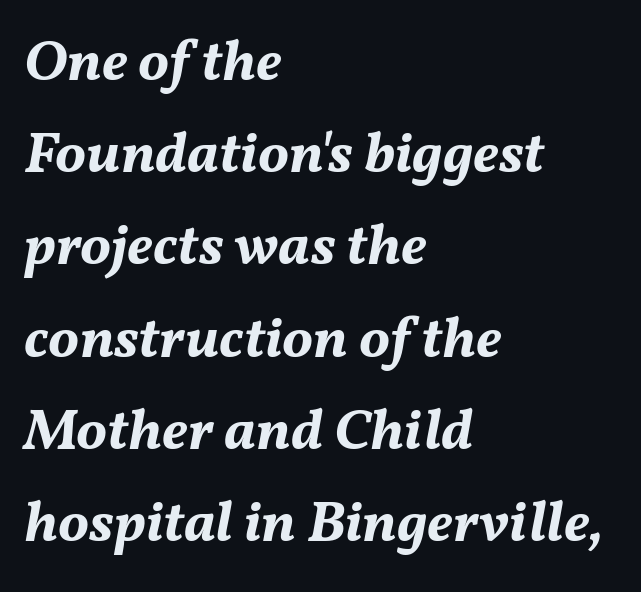
Q: Is the text bold? A: Yes.
Q: Is the text italic (slanted)? A: Yes, it leans right by about 11 degrees.
Q: Is the text underlined? A: No.
Q: How is the paragraph aligned? A: Left-aligned.
Q: Is the spacing between letters normal or unusually wide? A: Normal.
Q: Is the spacing between lines tight, normal or loose? A: Normal.
Q: Width (condensed, normal, or wide)? A: Normal.
Q: Stroke contrast? A: Medium.
Q: x-height? A: Medium.
Q: Monospaced? A: No.
